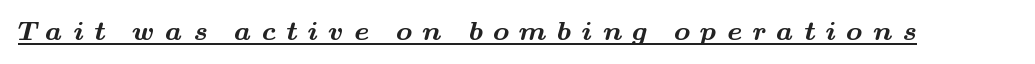
Q: Is the text bold? A: Yes.
Q: Is the text underlined? A: Yes.
Q: Is the spacing between letters normal or unusually wide? A: Unusually wide.
